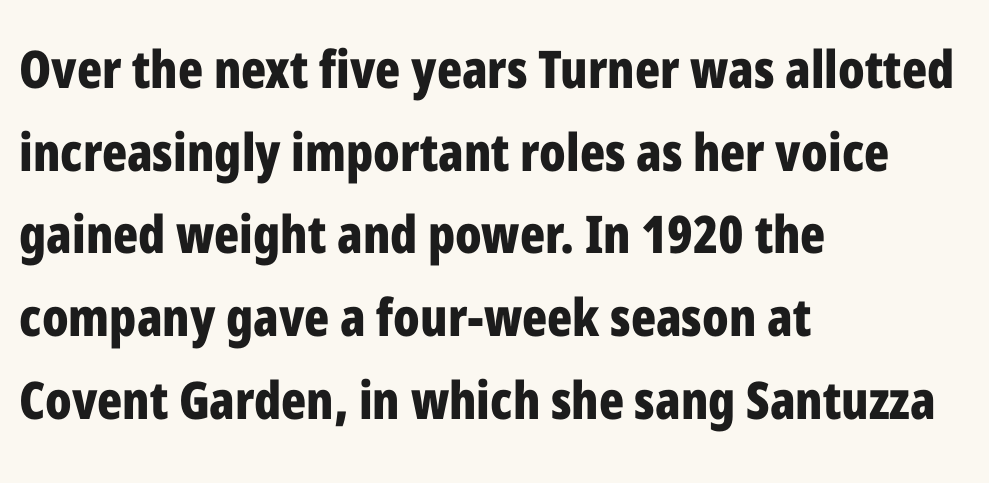
{"serif": "no", "italic": "no", "bold": "yes", "weight": "bold", "width": "condensed", "stroke_contrast": "low", "x_height": "medium", "monospaced": "no", "underline": "no", "align": "left", "line_spacing": "normal", "line_spacing_ratio": 1.59, "letter_spacing": "normal", "letter_spacing_em": 0.0, "glyph_px": 52}
